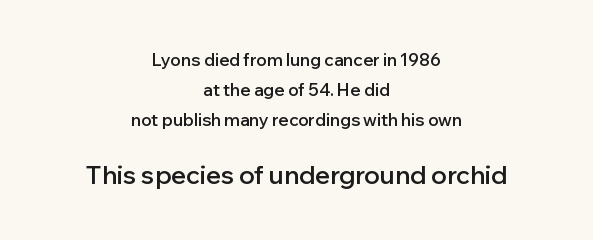
A clean baseline with only descenders dipping below it. Tracking here is standard; glyphs follow each other at the usual distance. The type sits square on the baseline with zero lean. Caption: upper text group reduced, lower text group enlarged. The rendering positions every line midway between the sides.
